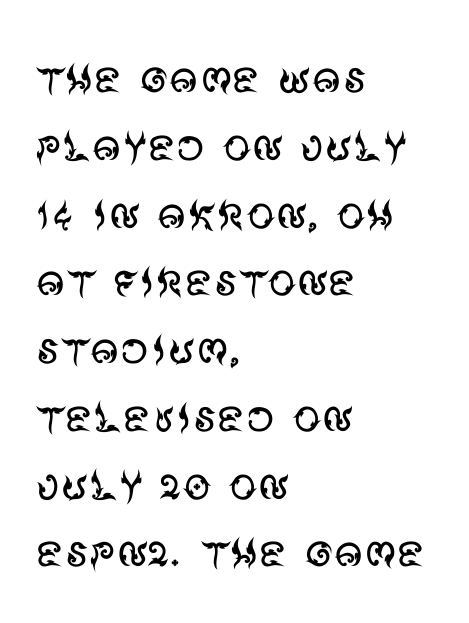
{"serif": "no", "italic": "no", "bold": "no", "weight": "regular", "width": "normal", "stroke_contrast": "medium", "x_height": "large", "monospaced": "no", "underline": "no", "align": "left", "line_spacing_ratio": 1.21, "letter_spacing": "normal", "letter_spacing_em": 0.0, "glyph_px": 56}
